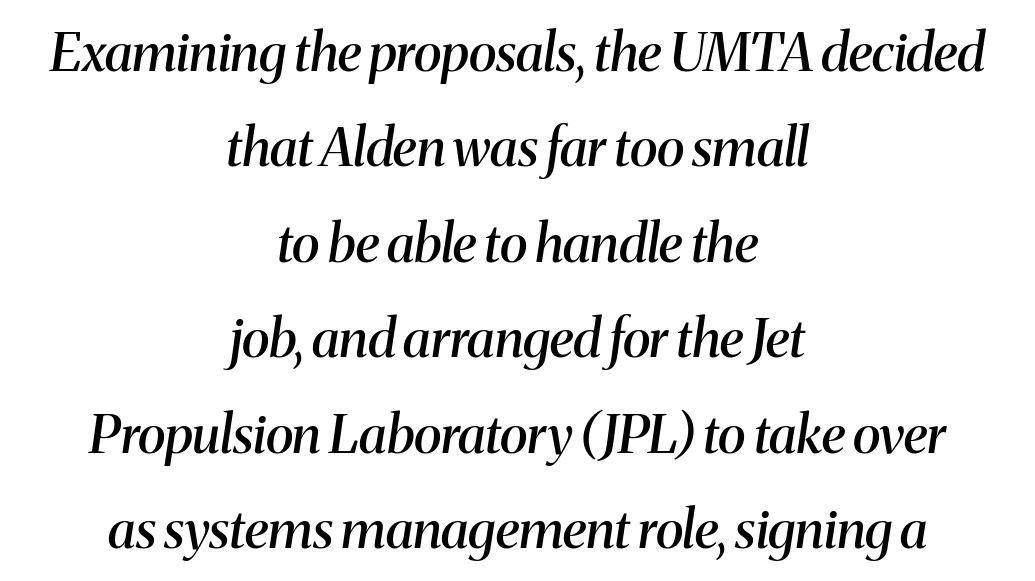
The image shows 53 px semibold serif type, italic (leaning right); set centered, line spacing 1.8x, normal letter spacing, not underlined; medium stroke contrast and a medium x-height.
